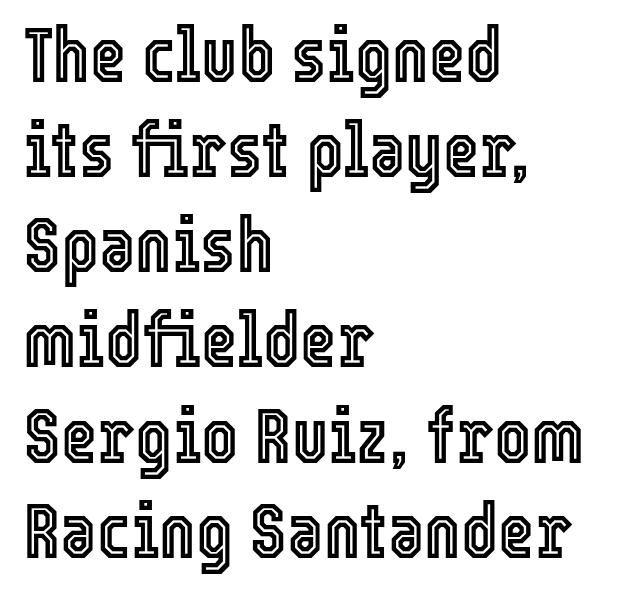
No italicization has been applied; the sample stays upright. Each letter keeps its own natural width here, so spacing adapts to shape. Casual observation: everything's shoved over to the left. Glyph-to-glyph distance matches everyday printed text. The words here are not underlined.
